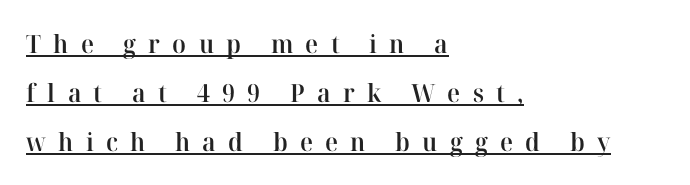
{"italic": "no", "bold": "semi", "underline": "yes", "align": "left", "line_spacing": "loose", "line_spacing_ratio": 1.96, "letter_spacing": "wide", "letter_spacing_em": 0.49, "glyph_px": 25}
